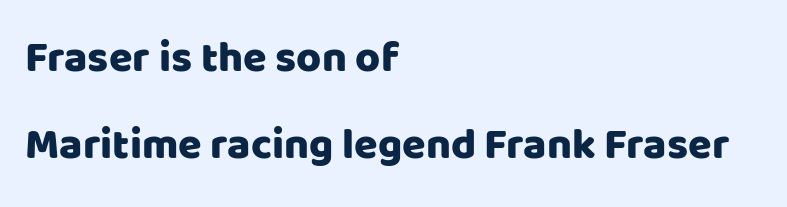
The area under the type is left untouched. Proportional: the letters do not fall into vertical columns. Layout note: lines flush left. These lines keep a tight, regular rhythm from letter to letter. Letterform terminals end flat and unadorned throughout the passage. Italic: no, the glyphs are upright roman.
